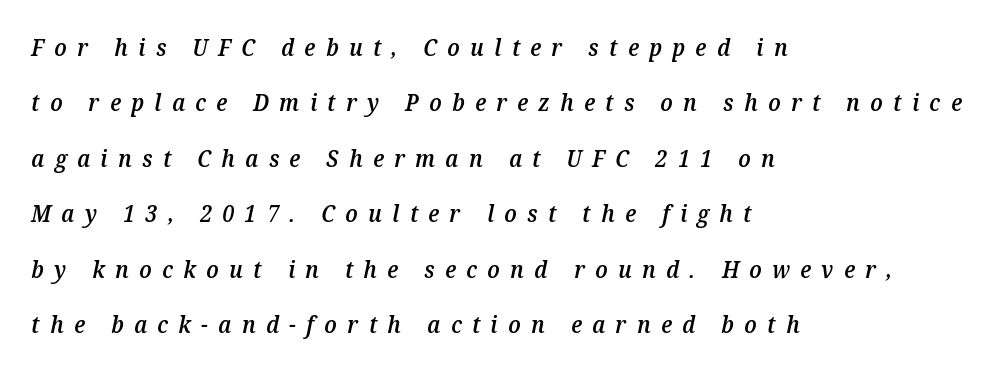
The image shows 23 px text type, italic (leaning right); set left-aligned, loose line spacing (2.41x), unusually wide letter spacing (+0.45 em), not underlined.
